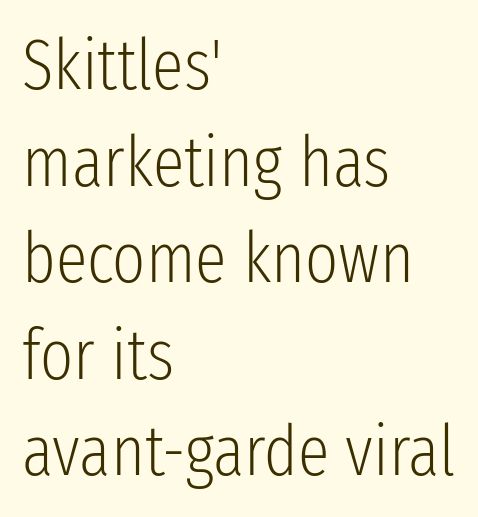
The image shows 71 px light, condensed sans-serif type, upright; set left-aligned, normal line spacing (1.36x), normal letter spacing, not underlined; low stroke contrast and a medium x-height.
